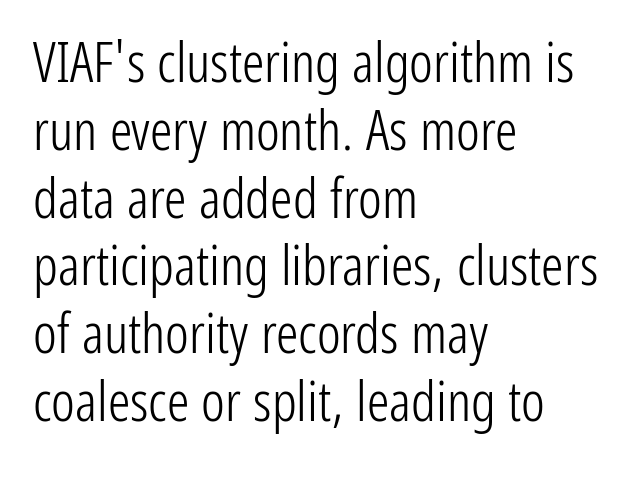
{"serif": "no", "italic": "no", "bold": "no", "weight": "light", "width": "condensed", "stroke_contrast": "low", "x_height": "medium", "monospaced": "no", "underline": "no", "align": "left", "line_spacing_ratio": 1.21, "letter_spacing": "normal", "letter_spacing_em": 0.0, "glyph_px": 56}
